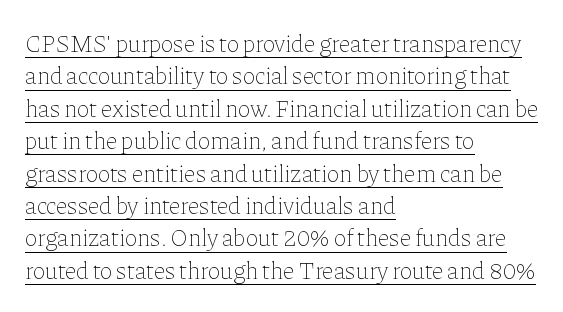
Q: Is the text bold? A: No.
Q: Is the text italic (slanted)? A: No, it is upright.
Q: Is the text underlined? A: Yes.
Q: How is the paragraph aligned? A: Left-aligned.
Q: Is the spacing between letters normal or unusually wide? A: Normal.
Q: Is the spacing between lines tight, normal or loose? A: Normal.
